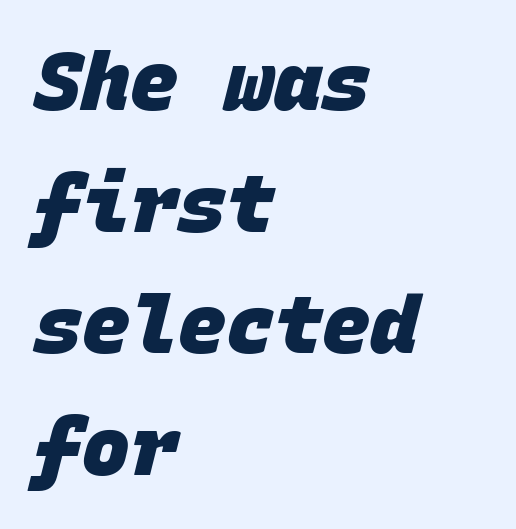
Q: Is the text bold? A: Yes.
Q: Is the typeface a serif or a sans-serif typeface? A: Sans-serif.
Q: Is the text underlined? A: No.
Q: How is the paragraph aligned? A: Left-aligned.
Q: Is the spacing between letters normal or unusually wide? A: Normal.
Q: Is the spacing between lines tight, normal or loose? A: Normal.
Q: Width (condensed, normal, or wide)? A: Normal.
Q: Stroke contrast? A: Low.
Q: x-height? A: Large.
Q: Monospaced? A: Yes.
